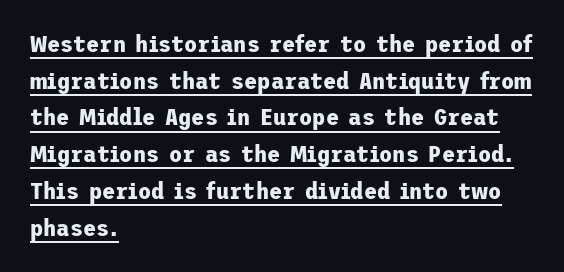
Q: Is the text bold? A: Yes.
Q: Is the text italic (slanted)? A: No, it is upright.
Q: Is the text underlined? A: Yes.
Q: How is the paragraph aligned? A: Left-aligned.
Q: Is the spacing between letters normal or unusually wide? A: Normal.
Q: Is the spacing between lines tight, normal or loose? A: Normal.
